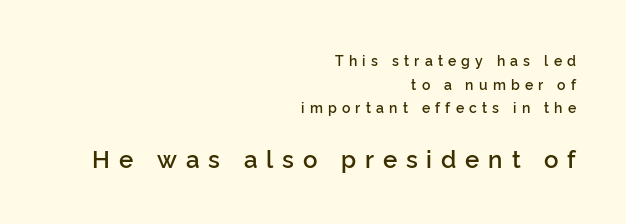
Q: Is the text bold? A: Semi-bold.
Q: Is the text italic (slanted)? A: No, it is upright.
Q: Is the text underlined? A: No.
Q: How is the paragraph aligned? A: Right-aligned.
Q: Is the spacing between letters normal or unusually wide? A: Unusually wide.
Q: Is the spacing between lines tight, normal or loose? A: Normal.
Q: Which block of text is set in a larger size, the first (top) or the second (bottom)? A: The second (bottom) one.
